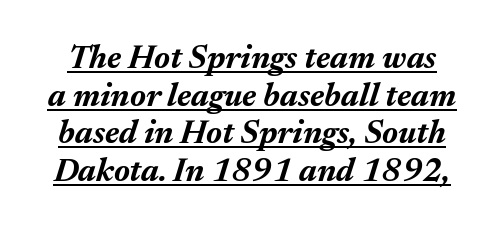
In terms of weight, the rendering is a true, heavy bold. Descenders here cross a horizontal rule under the line. This sample uses plain, unmodified letter spacing. Quick note: italic. Honestly, the rows look squashed on top of each other.
